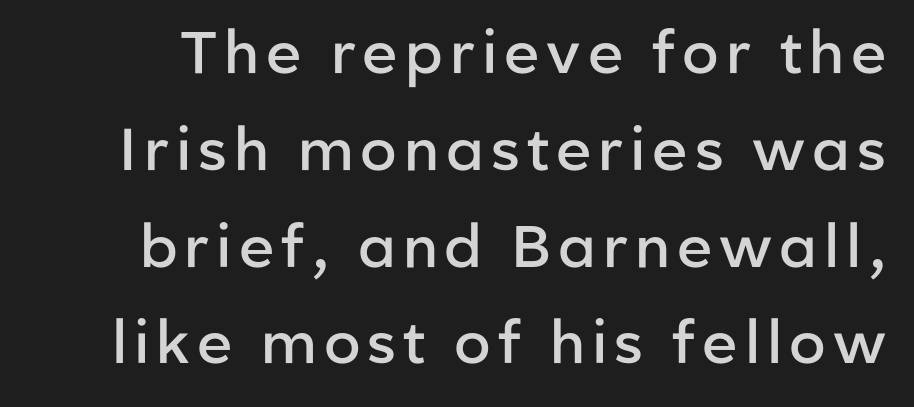
The space between consecutive lines is moderate. This sample uses a sans-serif face. Beneath every word, the page is bare. This sample uses an upright cut, with every glyph sitting square on the baseline. Semibold letterforms, between regular and bold.
